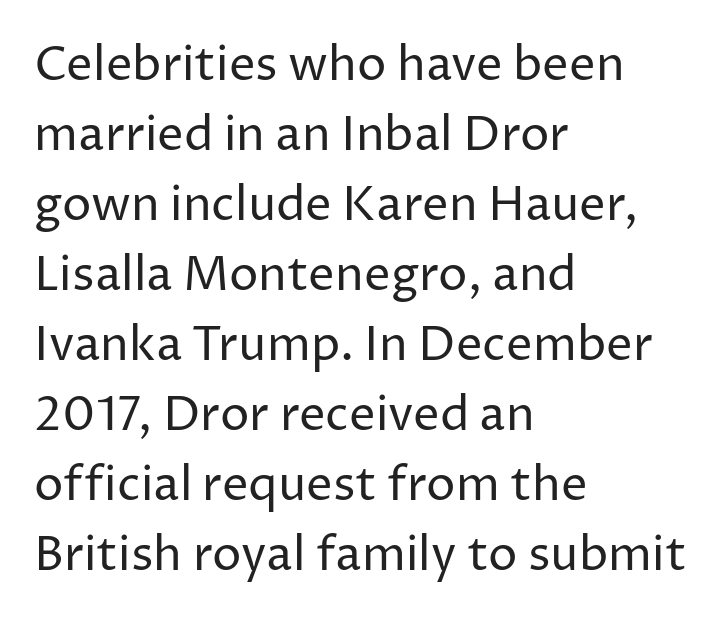
{"serif": "no", "italic": "no", "bold": "no", "weight": "regular", "width": "normal", "stroke_contrast": "low", "x_height": "medium", "monospaced": "no", "underline": "no", "align": "left", "line_spacing": "normal", "line_spacing_ratio": 1.49, "letter_spacing": "normal", "letter_spacing_em": 0.0, "glyph_px": 47}
